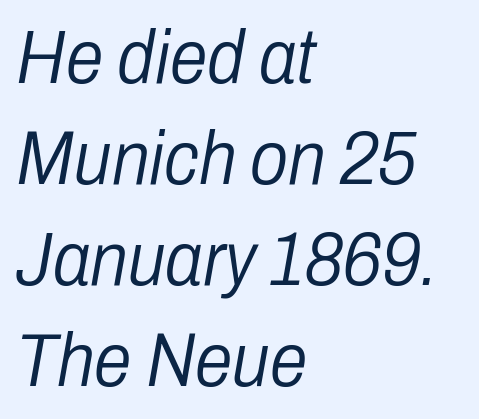
Notice how the stems are inclined rather than vertical — that's the hallmark of italics. The zone under the glyphs is completely vacant. Character widths vary here, with narrow letters taking less room than wide ones. Students, observe: this is what conventionally led text looks like.
